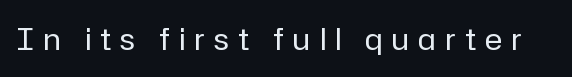
The image shows 30 px regular-weight sans-serif type, upright; set unusually wide letter spacing (+0.31 em), not underlined; low stroke contrast and a medium x-height.
